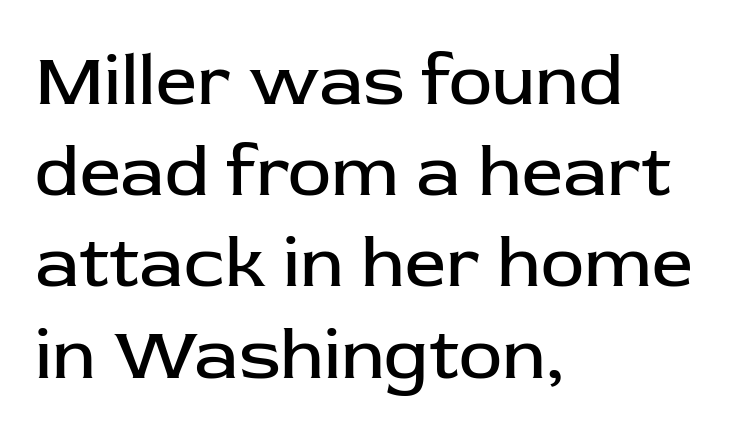
Characters follow at the spacing the type designer built in. Quick note: not italic, upright. Horizontal alignment here is leftward, the default for most running prose. How would I describe the line gaps? Plain and ordinary.
